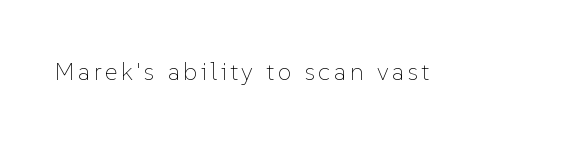
The image shows 25 px text type, upright; set not underlined.
